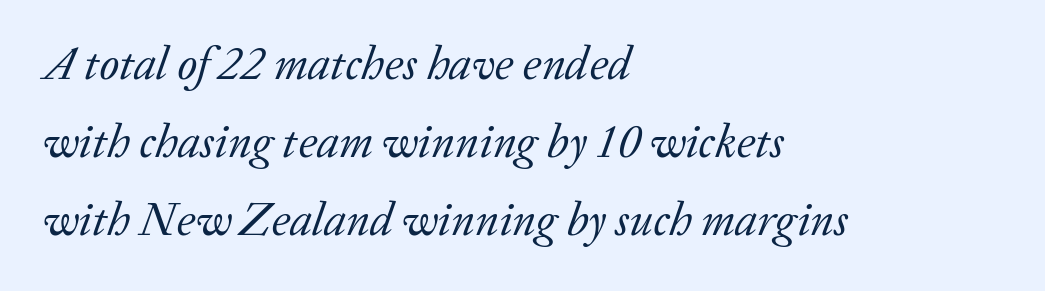
The image shows 47 px regular-weight serif type, italic (leaning right); set left-aligned, normal line spacing (1.66x), normal letter spacing, not underlined; low stroke contrast and a medium x-height.
